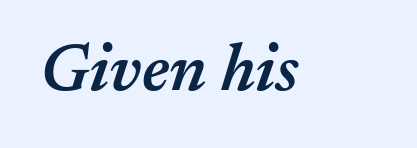
Designer's note — italics engaged. Looks like regular typesetting: each glyph gets only the width it needs. Tracking here is standard; glyphs follow each other at the usual distance. Unmarked baselines from the first word to the last. Caption: semibold face, moderately heavy strokes.
